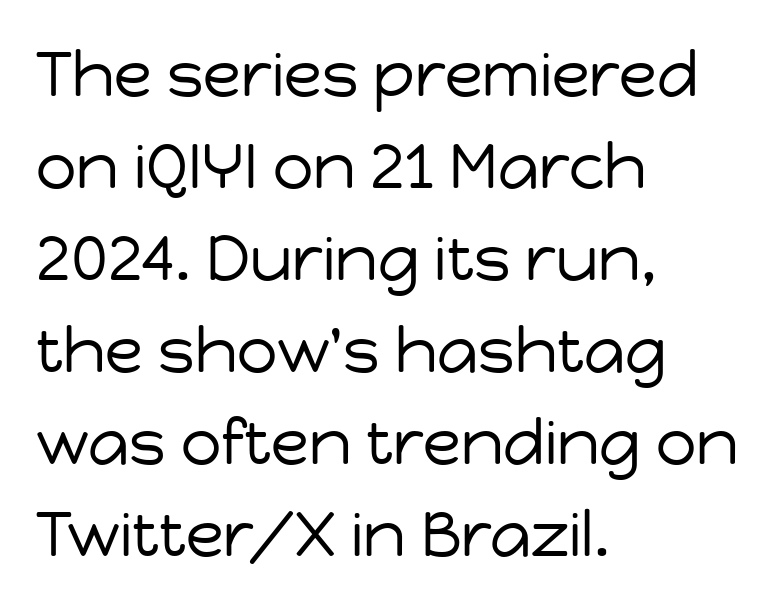
The image shows 63 px regular-weight sans-serif type, upright; set left-aligned, normal line spacing (1.46x), normal letter spacing, not underlined; low stroke contrast and a medium x-height.
